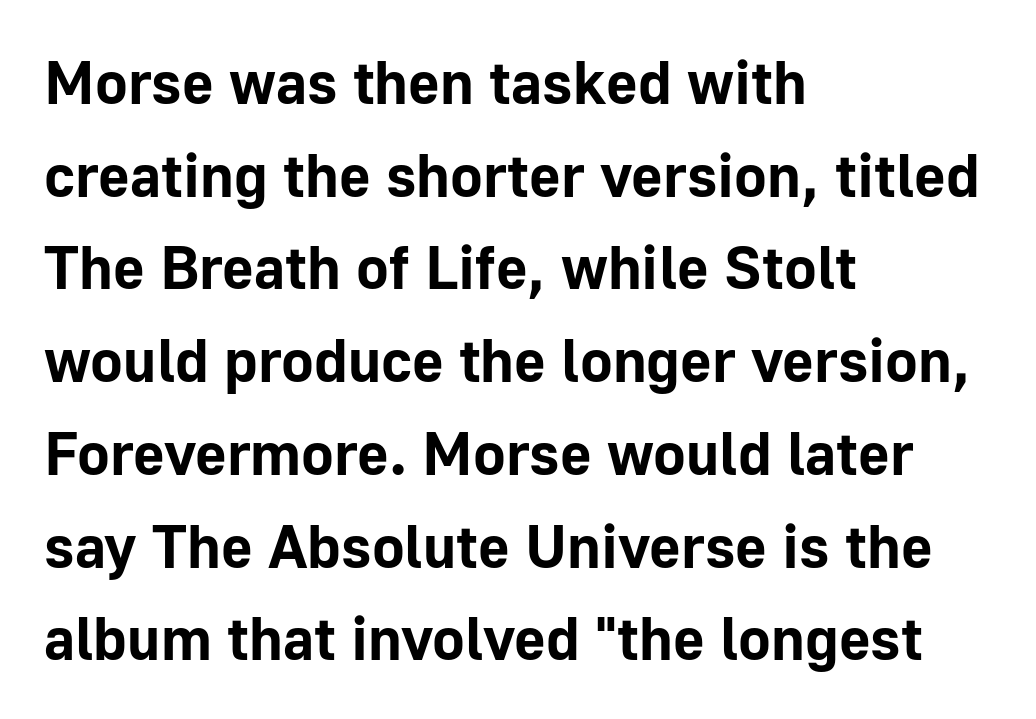
The image shows 61 px bold sans-serif type, upright; set left-aligned, normal line spacing (1.52x), normal letter spacing, not underlined; low stroke contrast and a medium x-height.
